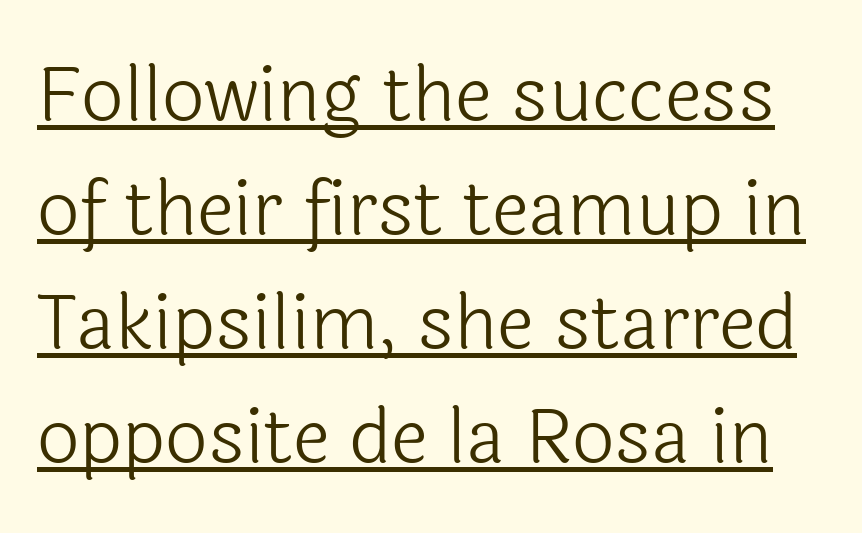
{"serif": "no", "italic": "no", "bold": "no", "weight": "light", "width": "normal", "x_height": "medium", "monospaced": "no", "underline": "yes", "line_spacing": "normal", "line_spacing_ratio": 1.52, "letter_spacing": "normal", "letter_spacing_em": 0.0, "glyph_px": 75}
